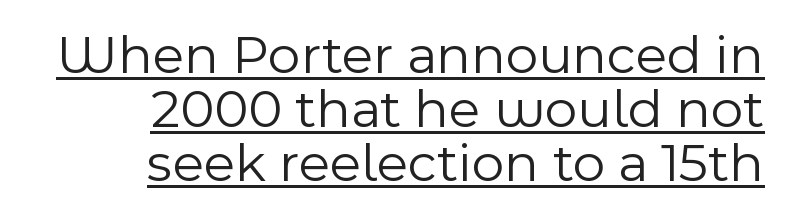
Q: Is the text bold? A: No.
Q: Is the text italic (slanted)? A: No, it is upright.
Q: Is the typeface a serif or a sans-serif typeface? A: Sans-serif.
Q: Is the text underlined? A: Yes.
Q: How is the paragraph aligned? A: Right-aligned.
Q: Is the spacing between letters normal or unusually wide? A: Normal.
Q: Is the spacing between lines tight, normal or loose? A: Tight.
Q: Width (condensed, normal, or wide)? A: Normal.
Q: x-height? A: Medium.
Q: Monospaced? A: No.
